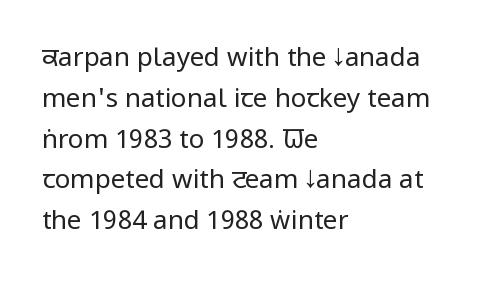
The image shows 26 px text type, upright; set left-aligned, normal line spacing (1.57x), normal letter spacing, not underlined.
